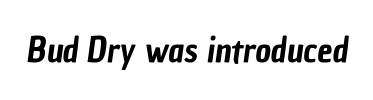
The image shows 34 px condensed sans-serif type; set normal letter spacing, not underlined; low stroke contrast and a medium x-height.
